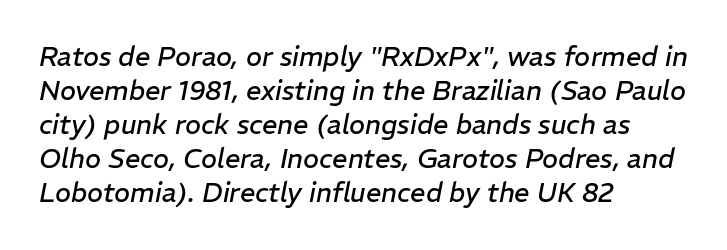
{"italic": "yes", "lean": "right", "slant_degrees": 11, "bold": "no", "underline": "no", "align": "left", "line_spacing": "normal", "line_spacing_ratio": 1.26, "letter_spacing": "normal", "letter_spacing_em": 0.0, "glyph_px": 27}
